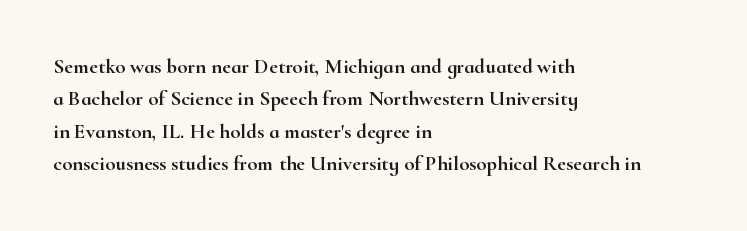
{"italic": "no", "underline": "no", "align": "left", "line_spacing": "normal", "line_spacing_ratio": 1.54, "letter_spacing": "normal", "letter_spacing_em": 0.0, "glyph_px": 21}
